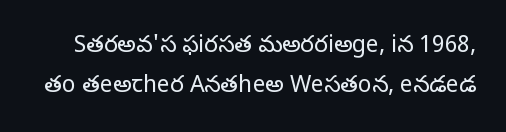
{"italic": "no", "bold": "no", "underline": "no", "line_spacing_ratio": 1.72, "letter_spacing": "normal", "letter_spacing_em": 0.0, "glyph_px": 23}
